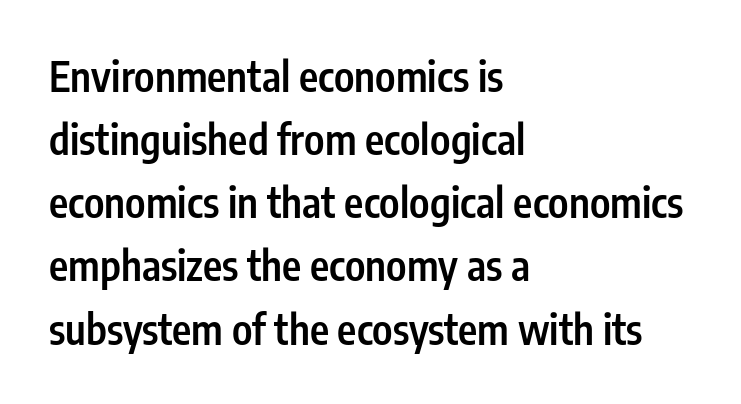
The image shows 41 px semibold, condensed sans-serif type, upright; set left-aligned, normal line spacing (1.54x), normal letter spacing, not underlined; low stroke contrast and a medium x-height.
